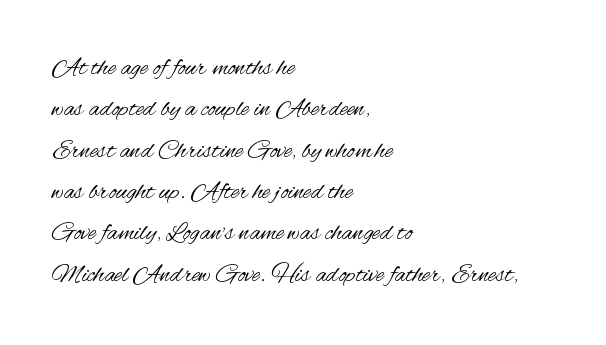
The image shows 26 px text type; set left-aligned, normal line spacing (1.59x), normal letter spacing, not underlined.
